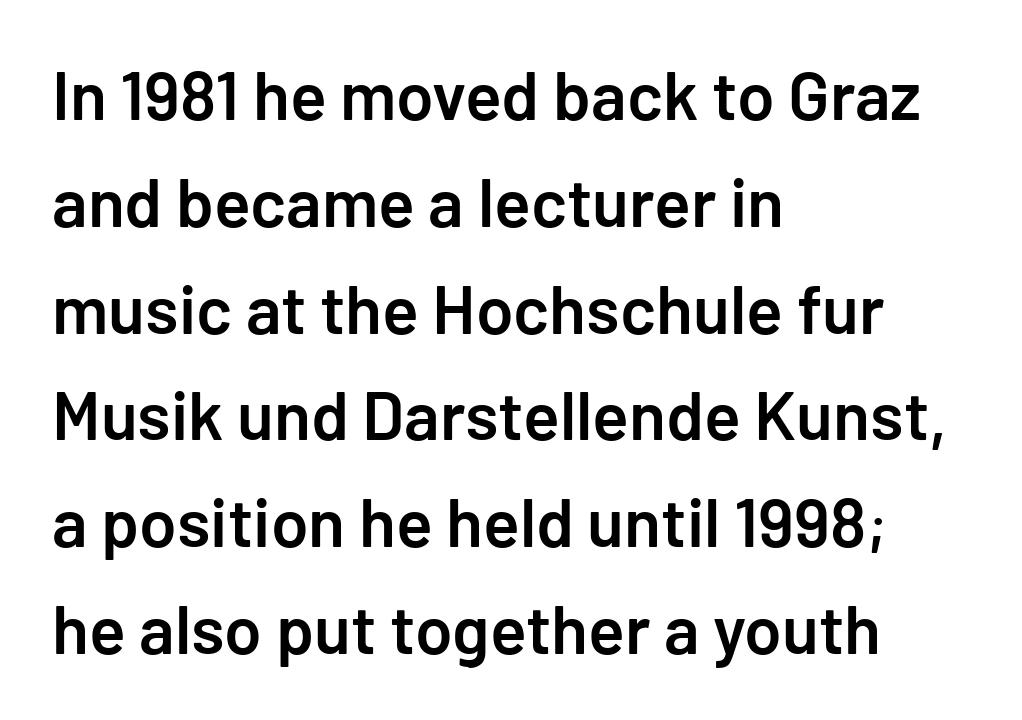
Q: Is the text bold? A: Semi-bold.
Q: Is the text italic (slanted)? A: No, it is upright.
Q: Is the typeface a serif or a sans-serif typeface? A: Sans-serif.
Q: Is the text underlined? A: No.
Q: How is the paragraph aligned? A: Left-aligned.
Q: Is the spacing between letters normal or unusually wide? A: Normal.
Q: Is the spacing between lines tight, normal or loose? A: Normal.
Q: Width (condensed, normal, or wide)? A: Normal.
Q: Stroke contrast? A: Low.
Q: x-height? A: Medium.
